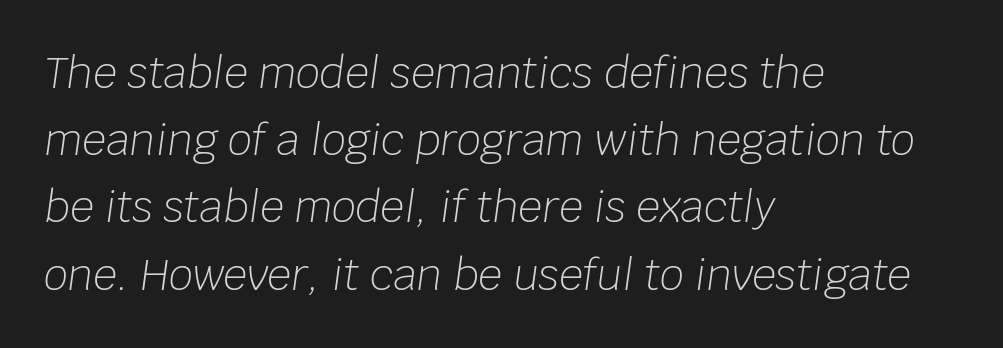
{"italic": "yes", "lean": "right", "slant_degrees": 8, "bold": "no", "weight": "light", "width": "normal", "stroke_contrast": "low", "x_height": "large", "monospaced": "no", "underline": "no", "align": "left", "line_spacing": "normal", "line_spacing_ratio": 1.6, "letter_spacing": "normal", "letter_spacing_em": 0.0, "glyph_px": 42}
